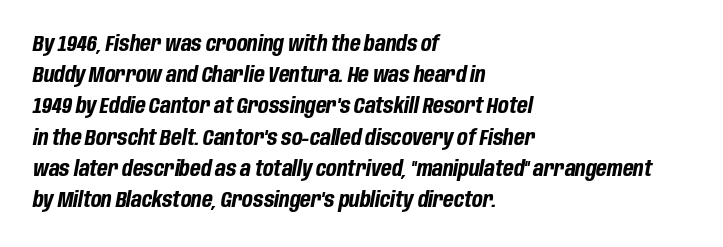
Q: Is the text bold? A: Yes.
Q: Is the text italic (slanted)? A: Yes, it leans right by about 10 degrees.
Q: Is the text underlined? A: No.
Q: How is the paragraph aligned? A: Left-aligned.
Q: Is the spacing between letters normal or unusually wide? A: Normal.
Q: Is the spacing between lines tight, normal or loose? A: Normal.
